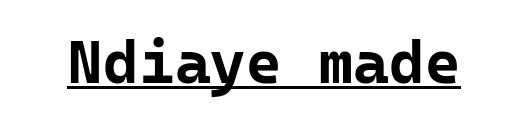
Q: Is the text bold? A: Yes.
Q: Is the text italic (slanted)? A: No, it is upright.
Q: Is the typeface a serif or a sans-serif typeface? A: Sans-serif.
Q: Is the text underlined? A: Yes.
Q: Is the spacing between letters normal or unusually wide? A: Normal.
Q: Width (condensed, normal, or wide)? A: Normal.
Q: Stroke contrast? A: Low.
Q: x-height? A: Medium.
Q: Monospaced? A: Yes.
